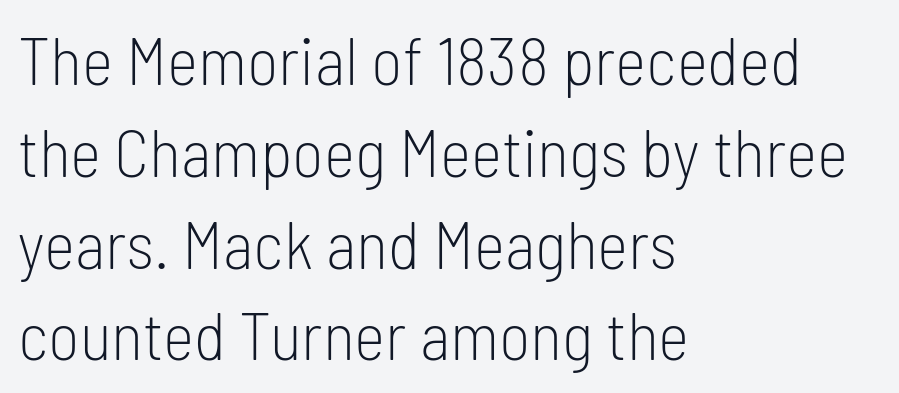
The image shows 67 px light, condensed sans-serif type, upright; set left-aligned, normal line spacing (1.37x), normal letter spacing, not underlined; low stroke contrast and a medium x-height.
